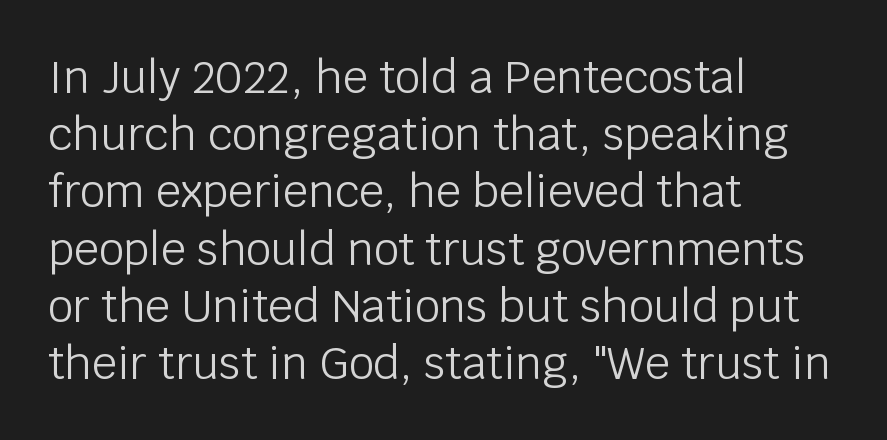
Q: Is the text bold? A: No.
Q: Is the text italic (slanted)? A: No, it is upright.
Q: Is the typeface a serif or a sans-serif typeface? A: Sans-serif.
Q: Is the text underlined? A: No.
Q: How is the paragraph aligned? A: Left-aligned.
Q: Is the spacing between letters normal or unusually wide? A: Normal.
Q: Is the spacing between lines tight, normal or loose? A: Normal.
Q: Width (condensed, normal, or wide)? A: Normal.
Q: Stroke contrast? A: Low.
Q: x-height? A: Large.
Q: Monospaced? A: No.
